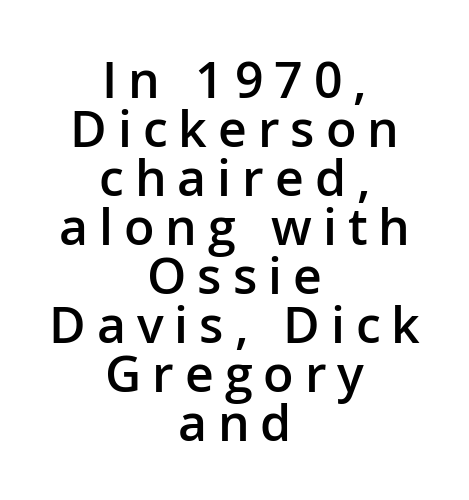
The image shows 50 px semibold sans-serif type, upright; set centered, tight line spacing (0.98x), unusually wide letter spacing (+0.22 em), not underlined; low stroke contrast and a medium x-height.
